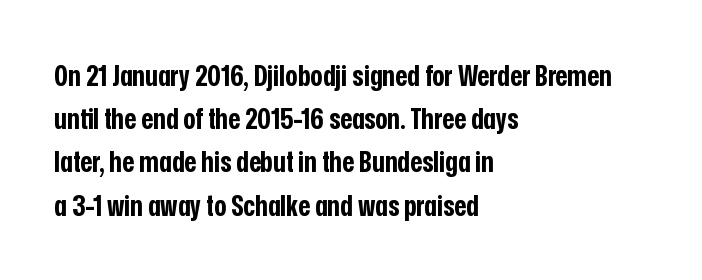
The image shows 29 px bold, condensed sans-serif type, upright; set left-aligned, normal line spacing (1.49x), normal letter spacing, not underlined; low stroke contrast and a medium x-height.
